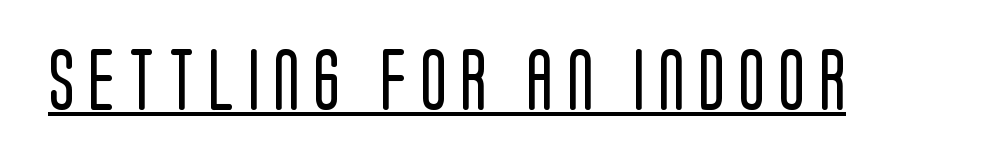
Q: Is the text bold? A: No.
Q: Is the text italic (slanted)? A: No, it is upright.
Q: Is the typeface a serif or a sans-serif typeface? A: Sans-serif.
Q: Is the text underlined? A: Yes.
Q: Is the spacing between letters normal or unusually wide? A: Unusually wide.
Q: Width (condensed, normal, or wide)? A: Condensed.
Q: Stroke contrast? A: Low.
Q: x-height? A: Large.
Q: Monospaced? A: No.
